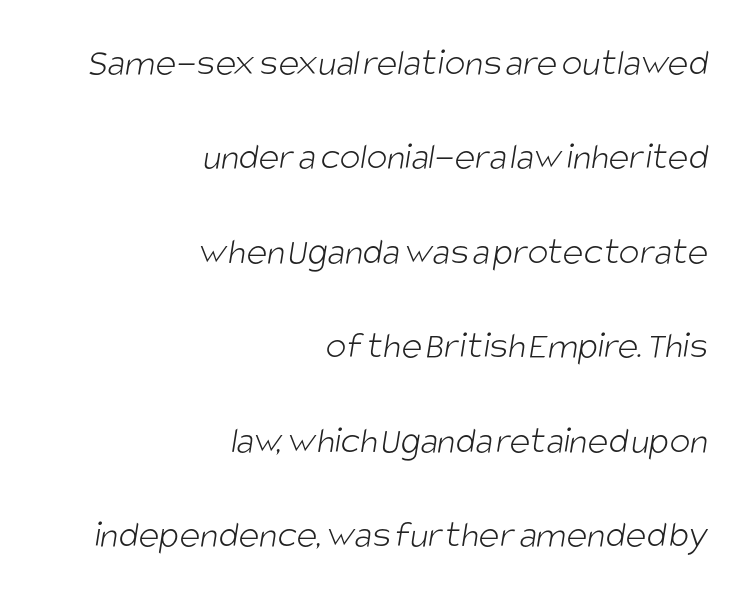
Q: Is the text bold? A: No.
Q: Is the typeface a serif or a sans-serif typeface? A: Sans-serif.
Q: Is the text underlined? A: No.
Q: How is the paragraph aligned? A: Right-aligned.
Q: Is the spacing between letters normal or unusually wide? A: Normal.
Q: Is the spacing between lines tight, normal or loose? A: Loose.
Q: Width (condensed, normal, or wide)? A: Condensed.
Q: Stroke contrast? A: Low.
Q: x-height? A: Large.
Q: Monospaced? A: No.
